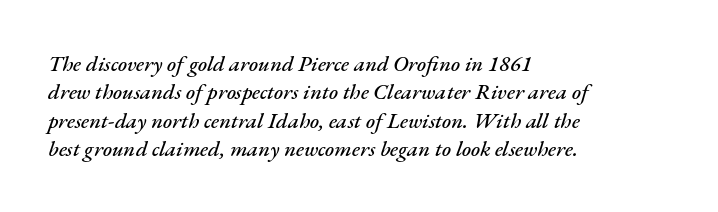
The image shows 22 px text type, italic (leaning right); set left-aligned, normal line spacing (1.29x), normal letter spacing, not underlined.
